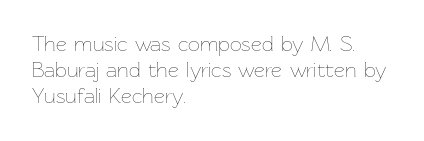
{"italic": "no", "bold": "no", "underline": "no", "align": "left", "line_spacing": "normal", "line_spacing_ratio": 1.25, "letter_spacing": "normal", "letter_spacing_em": 0.0, "glyph_px": 21}
